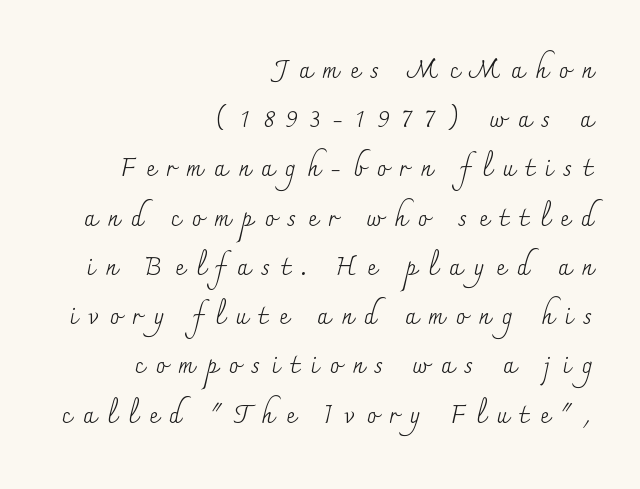
The image shows 25 px text type; set right-aligned, loose line spacing (1.97x), unusually wide letter spacing (+0.45 em), not underlined.
